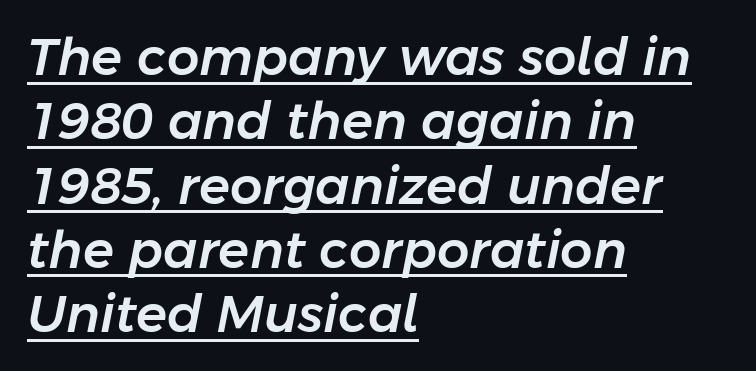
{"italic": "yes", "lean": "right", "slant_degrees": 11, "width": "normal", "stroke_contrast": "low", "x_height": "medium", "monospaced": "no", "underline": "yes", "align": "left", "line_spacing": "normal", "line_spacing_ratio": 1.26, "letter_spacing": "normal", "letter_spacing_em": 0.0, "glyph_px": 51}
